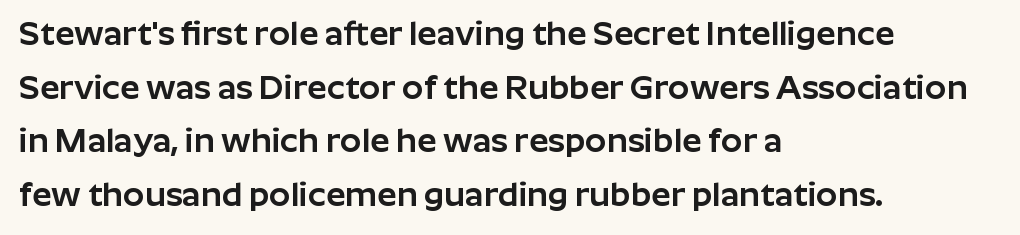
{"serif": "no", "italic": "no", "width": "normal", "stroke_contrast": "low", "x_height": "medium", "monospaced": "no", "underline": "no", "align": "left", "line_spacing": "normal", "line_spacing_ratio": 1.58, "letter_spacing": "normal", "letter_spacing_em": 0.0, "glyph_px": 34}
